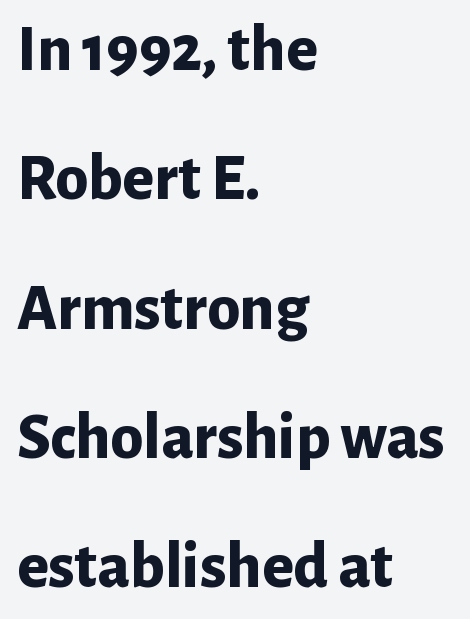
{"serif": "no", "italic": "no", "bold": "yes", "weight": "bold", "width": "normal", "stroke_contrast": "low", "x_height": "medium", "monospaced": "no", "underline": "no", "align": "left", "line_spacing": "loose", "line_spacing_ratio": 1.96, "letter_spacing": "normal", "letter_spacing_em": 0.0, "glyph_px": 66}
